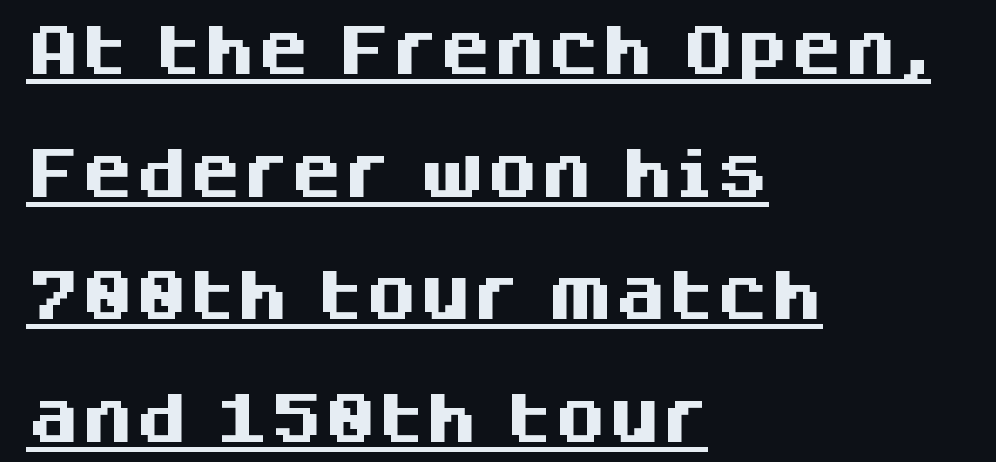
The image shows 54 px heavy sans-serif type, upright; set left-aligned, loose line spacing (2.27x), normal letter spacing, underlined; medium stroke contrast and a large x-height.
